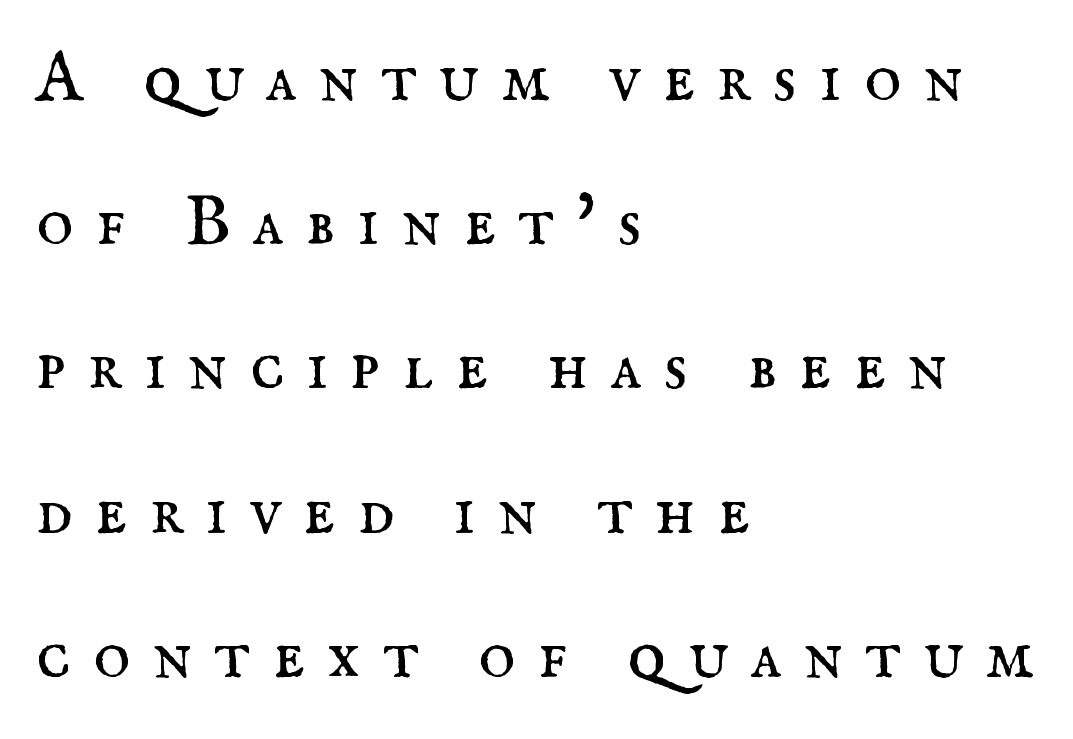
The image shows 70 px regular-weight serif type, upright; set left-aligned, loose line spacing (2.06x), unusually wide letter spacing (+0.32 em), not underlined; medium stroke contrast and a small x-height.
